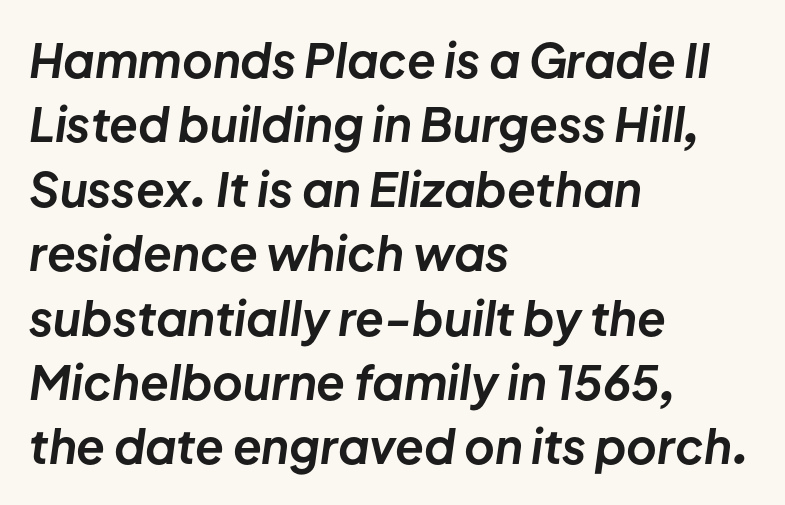
{"italic": "yes", "lean": "right", "slant_degrees": 8, "bold": "yes", "weight": "bold", "width": "normal", "stroke_contrast": "low", "x_height": "medium", "monospaced": "no", "underline": "no", "align": "left", "line_spacing": "normal", "line_spacing_ratio": 1.37, "letter_spacing": "normal", "letter_spacing_em": 0.0, "glyph_px": 47}
